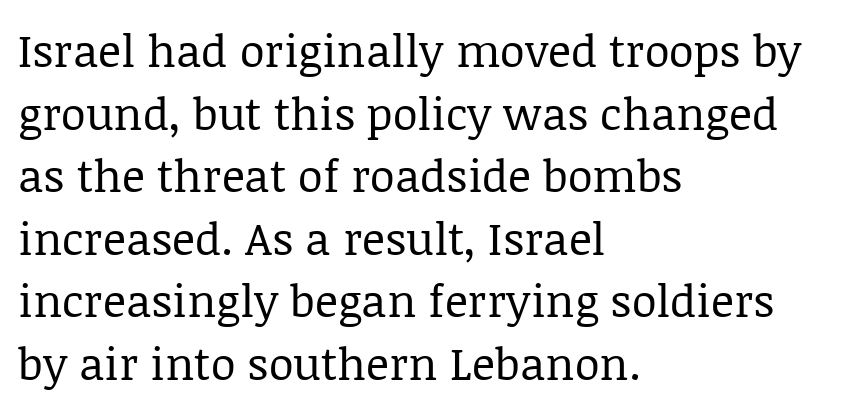
The weight tops out at a normal text grade. Where is the straight margin? On the left. The type family on display is of the serif kind. Proportional: the letters do not fall into vertical columns.
